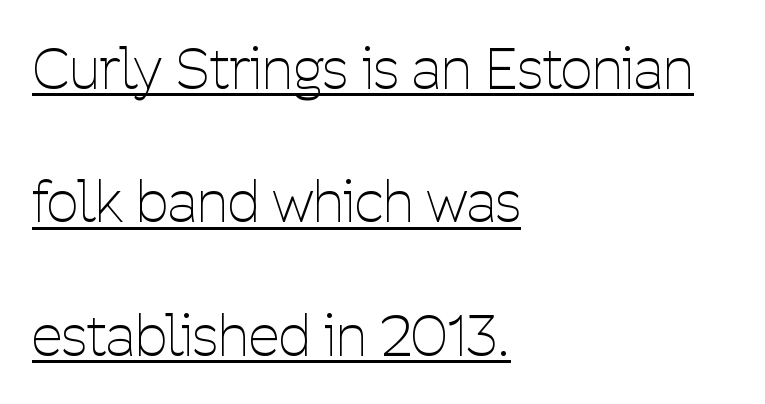
The image shows 56 px thin, condensed sans-serif type, upright; set left-aligned, loose line spacing (2.38x), normal letter spacing, underlined; low stroke contrast and a medium x-height.
